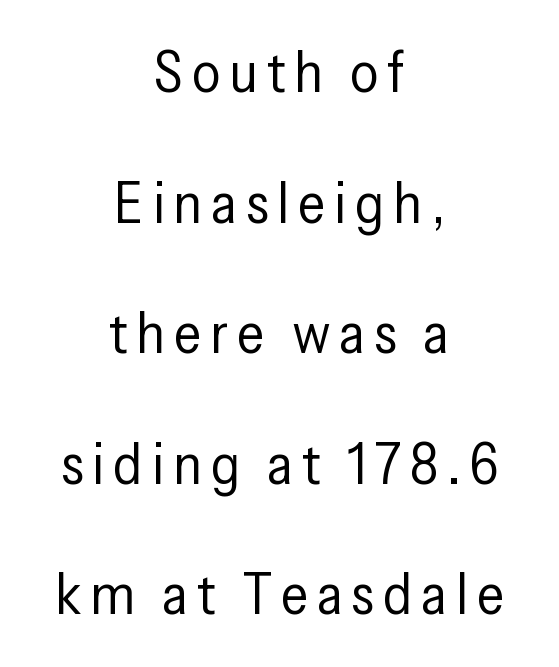
The image shows 57 px regular-weight, condensed sans-serif type, upright; set centered, loose line spacing (2.29x), not underlined; low stroke contrast and a medium x-height.
